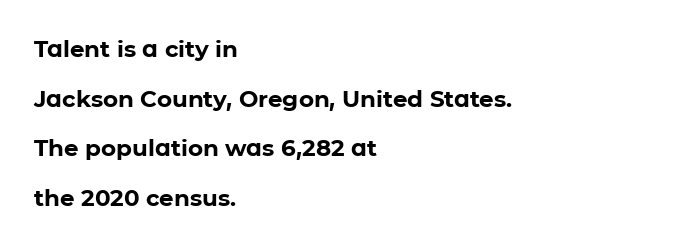
The image shows 23 px bold type, upright; set left-aligned, loose line spacing (2.16x), normal letter spacing, not underlined.
